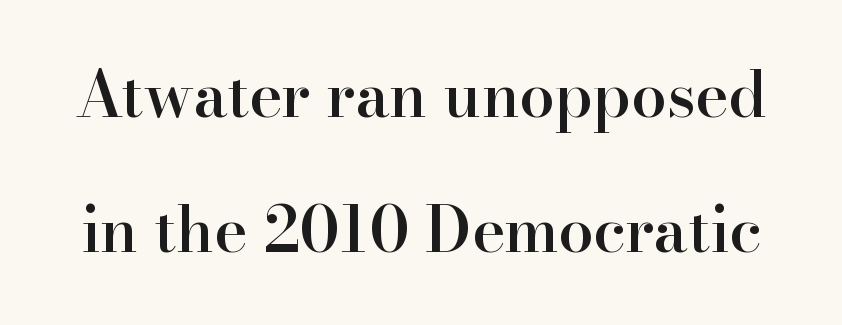
The image shows 63 px semibold serif type, upright; set loose line spacing (2.15x), normal letter spacing, not underlined; high stroke contrast and a small x-height.
